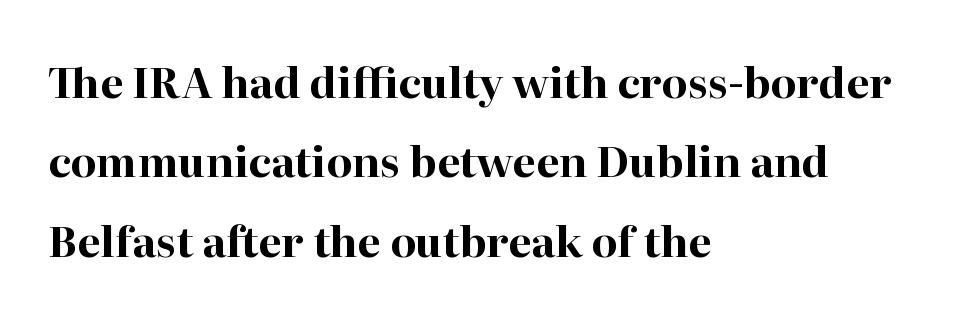
Visually the block forms a straight wall on the left and a jagged coastline on the right. Each letter's strokes conclude with small projecting serifs. Strong, thick strokes mark this as bold type. These lines are rendered in a variable-pitch font. Bare-footed words on every line. The type sits square on the baseline with zero lean.
